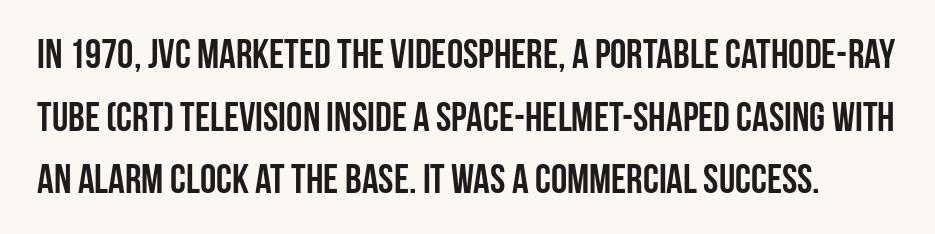
{"serif": "no", "italic": "no", "bold": "yes", "weight": "semibold", "width": "condensed", "stroke_contrast": "low", "x_height": "large", "monospaced": "no", "underline": "no", "line_spacing": "normal", "line_spacing_ratio": 1.53, "letter_spacing": "normal", "letter_spacing_em": 0.0, "glyph_px": 41}
